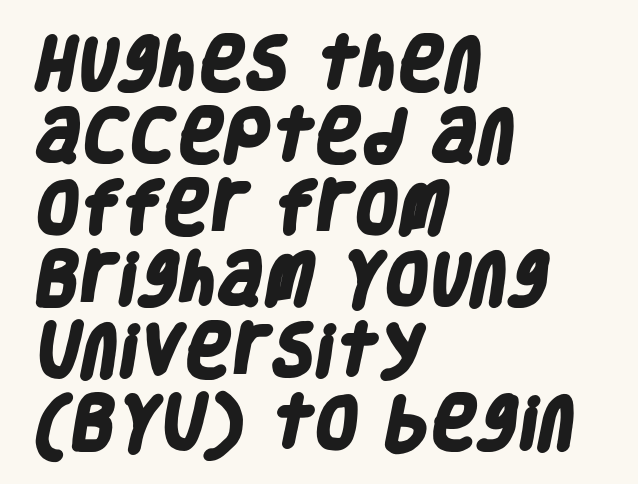
{"serif": "no", "bold": "yes", "weight": "heavy", "width": "condensed", "stroke_contrast": "low", "x_height": "large", "monospaced": "no", "underline": "no", "align": "left", "line_spacing": "normal", "line_spacing_ratio": 1.26, "letter_spacing": "normal", "letter_spacing_em": 0.0, "glyph_px": 57}
